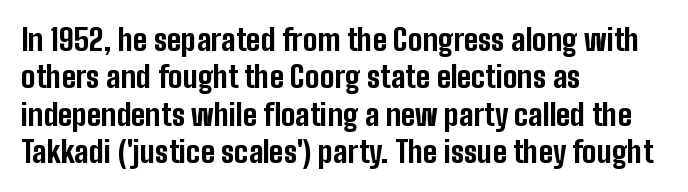
Q: Is the text bold? A: Yes.
Q: Is the text italic (slanted)? A: No, it is upright.
Q: Is the typeface a serif or a sans-serif typeface? A: Sans-serif.
Q: Is the text underlined? A: No.
Q: How is the paragraph aligned? A: Left-aligned.
Q: Is the spacing between letters normal or unusually wide? A: Normal.
Q: Is the spacing between lines tight, normal or loose? A: Normal.
Q: Width (condensed, normal, or wide)? A: Condensed.
Q: Stroke contrast? A: Low.
Q: x-height? A: Medium.
Q: Monospaced? A: No.
